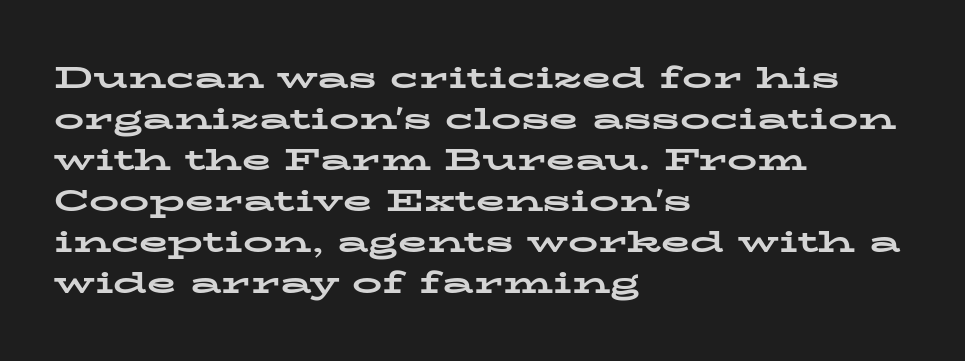
Q: Is the text bold? A: Yes.
Q: Is the text italic (slanted)? A: No, it is upright.
Q: Is the typeface a serif or a sans-serif typeface? A: Serif.
Q: Is the text underlined? A: No.
Q: How is the paragraph aligned? A: Left-aligned.
Q: Is the spacing between letters normal or unusually wide? A: Normal.
Q: Is the spacing between lines tight, normal or loose? A: Normal.
Q: Width (condensed, normal, or wide)? A: Wide.
Q: Stroke contrast? A: Low.
Q: x-height? A: Medium.
Q: Monospaced? A: No.
